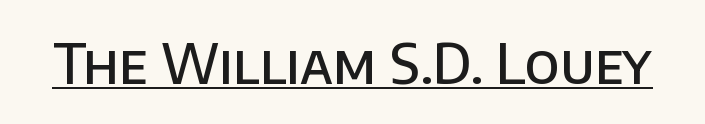
Every letter is mildly thick-stroked: semibold rather than bold. Do the characters align in a grid? No, the font is proportional. Every word sits above its own underline. The glyphs in this specimen are sans serif. The rendering keeps characters at their native spacing. Characters remain perfectly vertical along every line.
